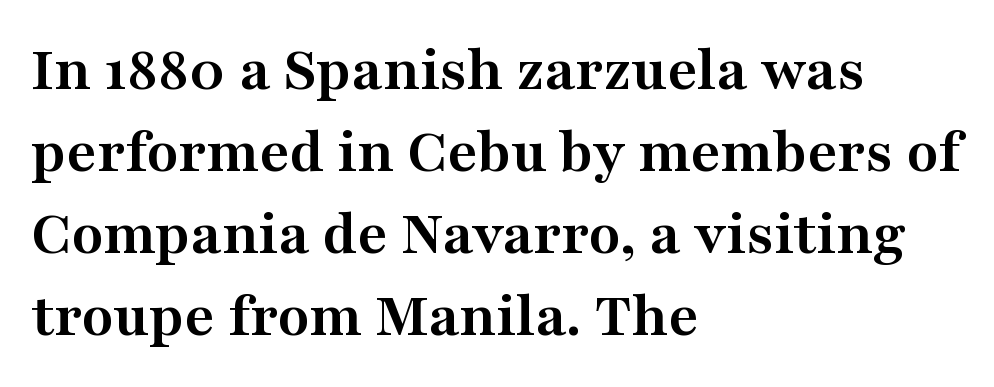
Q: Is the text bold? A: Yes.
Q: Is the text italic (slanted)? A: No, it is upright.
Q: Is the typeface a serif or a sans-serif typeface? A: Serif.
Q: Is the text underlined? A: No.
Q: How is the paragraph aligned? A: Left-aligned.
Q: Is the spacing between letters normal or unusually wide? A: Normal.
Q: Is the spacing between lines tight, normal or loose? A: Normal.
Q: Width (condensed, normal, or wide)? A: Wide.
Q: Stroke contrast? A: Medium.
Q: x-height? A: Medium.
Q: Monospaced? A: No.
